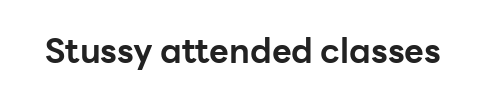
{"serif": "no", "italic": "no", "bold": "yes", "weight": "bold", "width": "normal", "stroke_contrast": "low", "x_height": "medium", "monospaced": "no", "underline": "no", "letter_spacing": "normal", "letter_spacing_em": 0.0, "glyph_px": 34}
